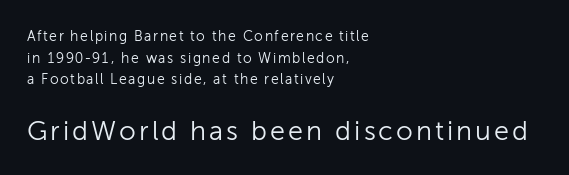
The image shows 27 px text type, upright; set left-aligned, normal line spacing (1.55x), not underlined; the second (bottom) block is 1.93x larger.
